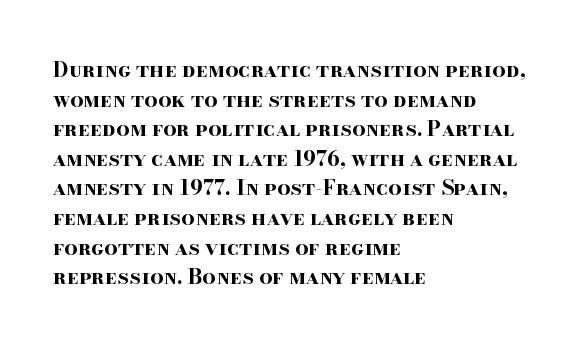
The vertical gap from one line to the next is medium. Beneath every word, the page is bare. Nothing unusual about the tracking: characters are spaced as the font intends. Its strokes are broad and dark, the hallmark of bold type. This sample uses an upright cut, with every glyph sitting square on the baseline. If you drew a ruler down the left edge, every line would touch it.
